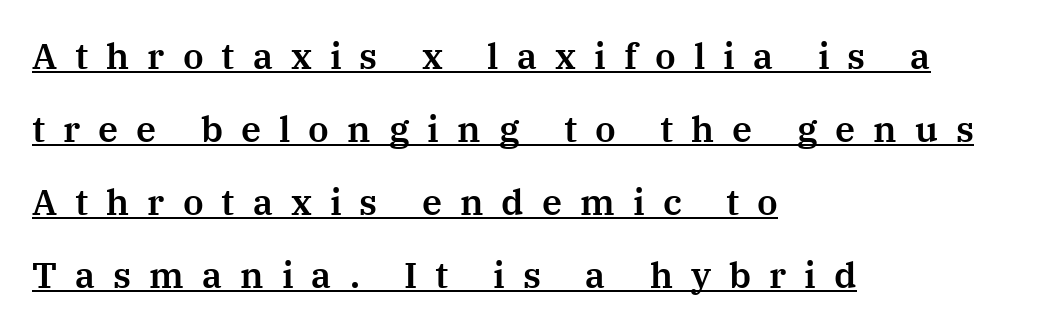
{"serif": "yes", "italic": "no", "width": "normal", "stroke_contrast": "medium", "x_height": "medium", "monospaced": "no", "underline": "yes", "align": "left", "line_spacing": "loose", "line_spacing_ratio": 2.03, "letter_spacing": "wide", "letter_spacing_em": 0.5, "glyph_px": 36}
